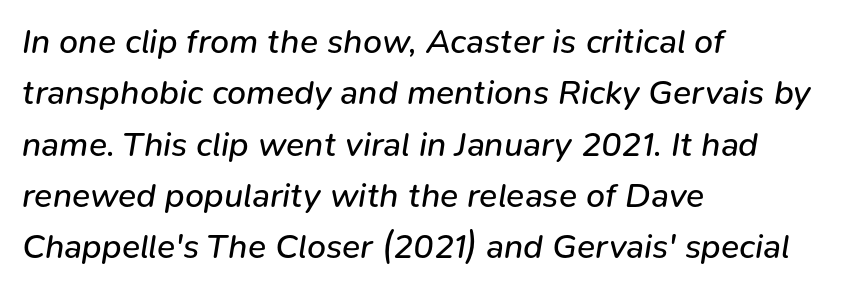
The image shows 34 px regular-weight type, italic (leaning right); set left-aligned, normal line spacing (1.51x), normal letter spacing, not underlined; low stroke contrast and a medium x-height.
